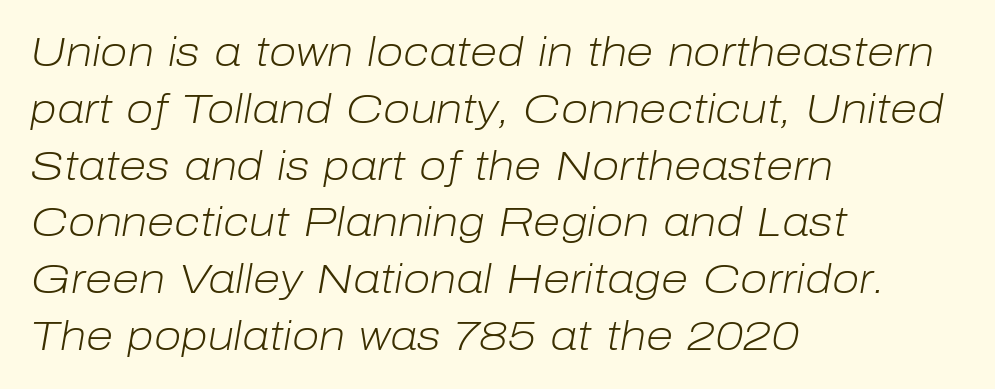
Q: Is the text bold? A: No.
Q: Is the text italic (slanted)? A: Yes, it leans right by about 10 degrees.
Q: Is the text underlined? A: No.
Q: How is the paragraph aligned? A: Left-aligned.
Q: Is the spacing between letters normal or unusually wide? A: Normal.
Q: Is the spacing between lines tight, normal or loose? A: Normal.
Q: Width (condensed, normal, or wide)? A: Normal.
Q: Stroke contrast? A: Low.
Q: x-height? A: Medium.
Q: Monospaced? A: No.
